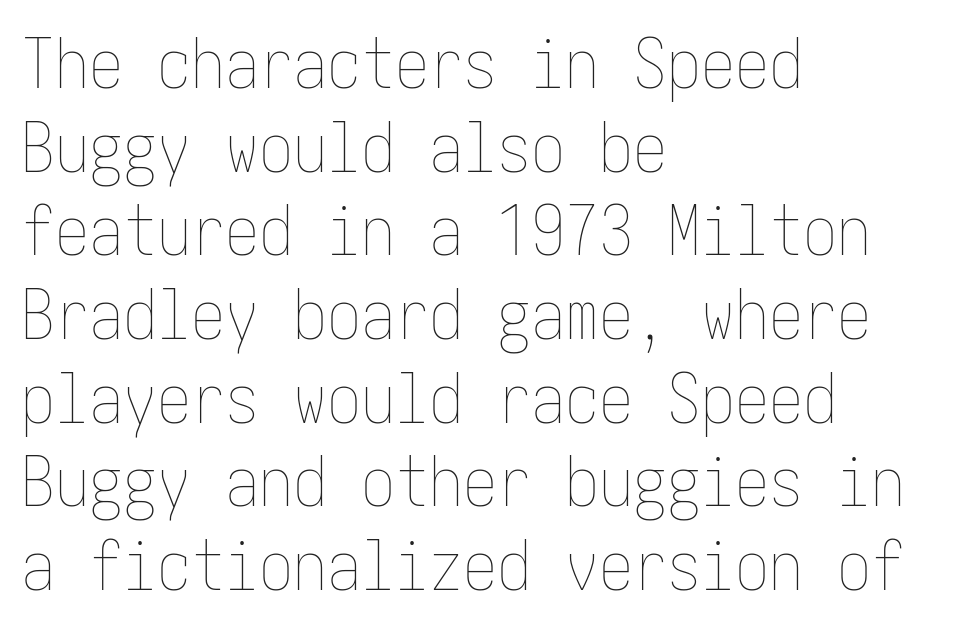
Q: Is the text bold? A: No.
Q: Is the text italic (slanted)? A: No, it is upright.
Q: Is the text underlined? A: No.
Q: How is the paragraph aligned? A: Left-aligned.
Q: Is the spacing between letters normal or unusually wide? A: Normal.
Q: Width (condensed, normal, or wide)? A: Condensed.
Q: Stroke contrast? A: Low.
Q: x-height? A: Medium.
